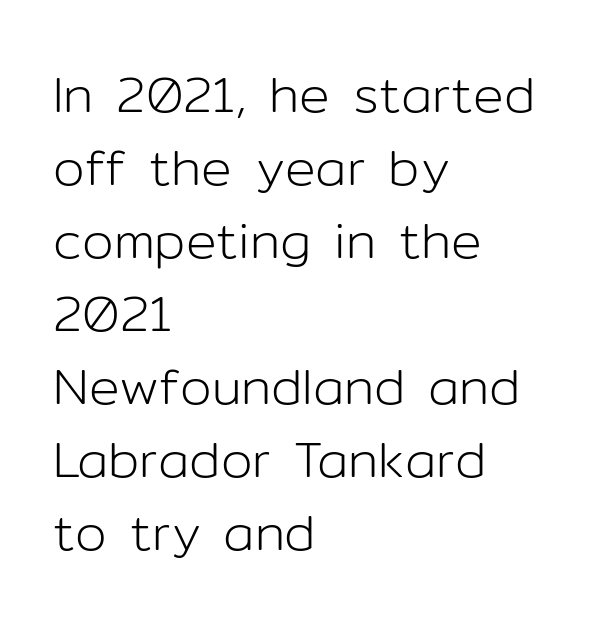
Anything drawn beneath the words? Only blank space. Caption: multi-line text, flush left, ragged right. A typesetter would mark this as roman, not italic. The letters advance in unequal steps, a hallmark of proportional type. Compared with a typical body face, this is equally light or lighter still. The vertical gap from one line to the next is medium.
